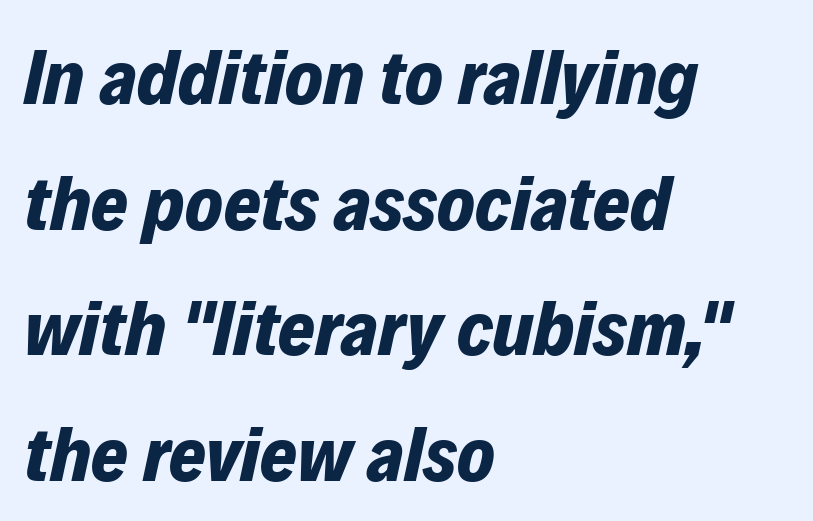
The image shows 79 px bold type, italic (leaning right); set left-aligned, normal line spacing (1.59x), normal letter spacing, not underlined; low stroke contrast and a medium x-height.
